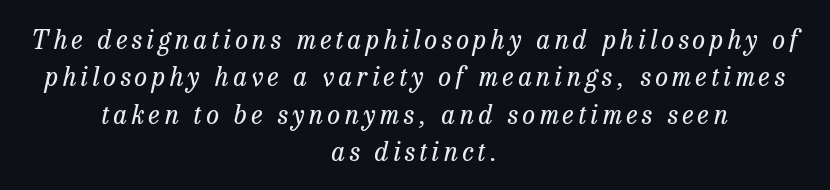
The image shows 26 px text type, italic (leaning right); set centered, normal line spacing (1.44x), not underlined.
